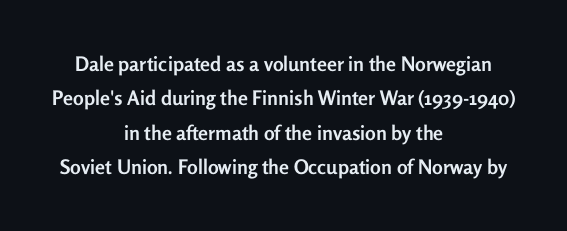
Q: Is the text bold? A: Yes.
Q: Is the text italic (slanted)? A: No, it is upright.
Q: Is the text underlined? A: No.
Q: How is the paragraph aligned? A: Centered.
Q: Is the spacing between letters normal or unusually wide? A: Normal.
